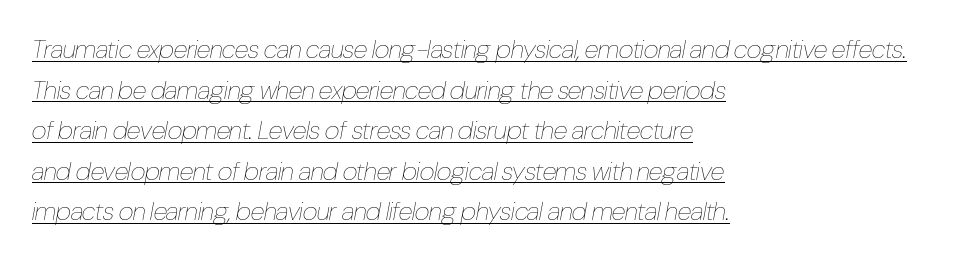
The image shows 26 px text type, italic (leaning right); set left-aligned, normal line spacing (1.56x), normal letter spacing, underlined.
